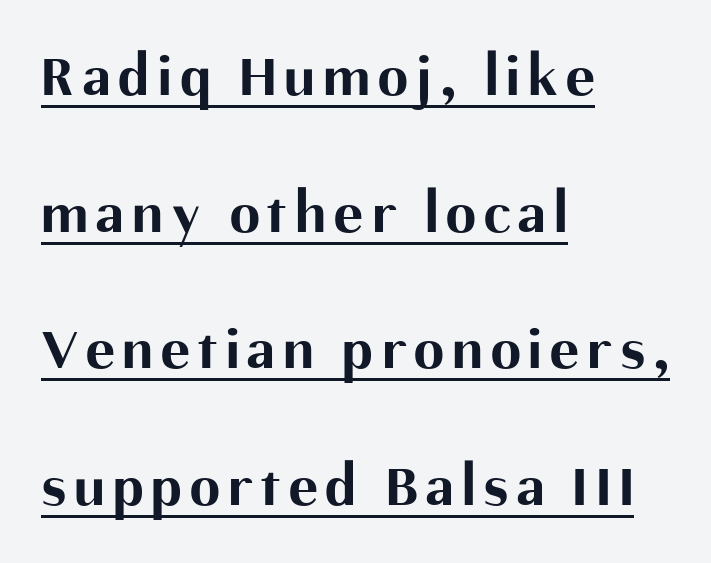
Q: Is the text bold? A: Yes.
Q: Is the text italic (slanted)? A: No, it is upright.
Q: Is the typeface a serif or a sans-serif typeface? A: Sans-serif.
Q: Is the text underlined? A: Yes.
Q: How is the paragraph aligned? A: Left-aligned.
Q: Is the spacing between lines tight, normal or loose? A: Loose.
Q: Width (condensed, normal, or wide)? A: Normal.
Q: Stroke contrast? A: Medium.
Q: x-height? A: Medium.
Q: Monospaced? A: No.
